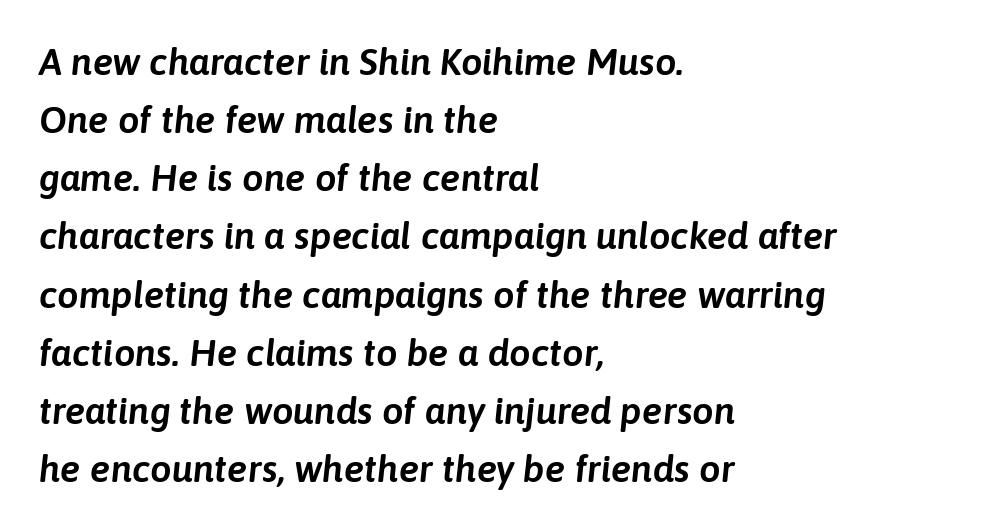
Q: Is the text italic (slanted)? A: Yes, it leans right by about 6 degrees.
Q: Is the text underlined? A: No.
Q: How is the paragraph aligned? A: Left-aligned.
Q: Is the spacing between letters normal or unusually wide? A: Normal.
Q: Is the spacing between lines tight, normal or loose? A: Normal.
Q: Width (condensed, normal, or wide)? A: Normal.
Q: Stroke contrast? A: Low.
Q: x-height? A: Medium.
Q: Monospaced? A: No.
